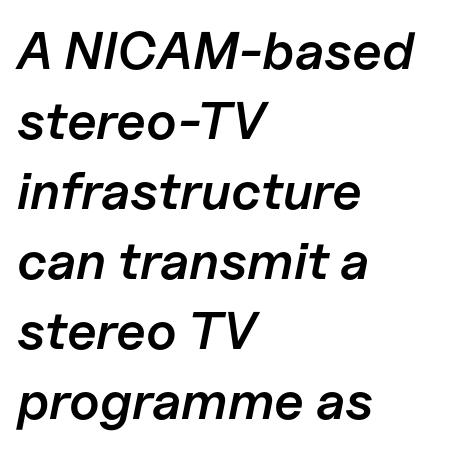
{"italic": "yes", "lean": "right", "slant_degrees": 11, "bold": "semi", "weight": "semibold", "width": "normal", "stroke_contrast": "low", "x_height": "medium", "monospaced": "no", "underline": "no", "align": "left", "line_spacing": "normal", "line_spacing_ratio": 1.32, "letter_spacing": "normal", "letter_spacing_em": 0.0, "glyph_px": 53}
